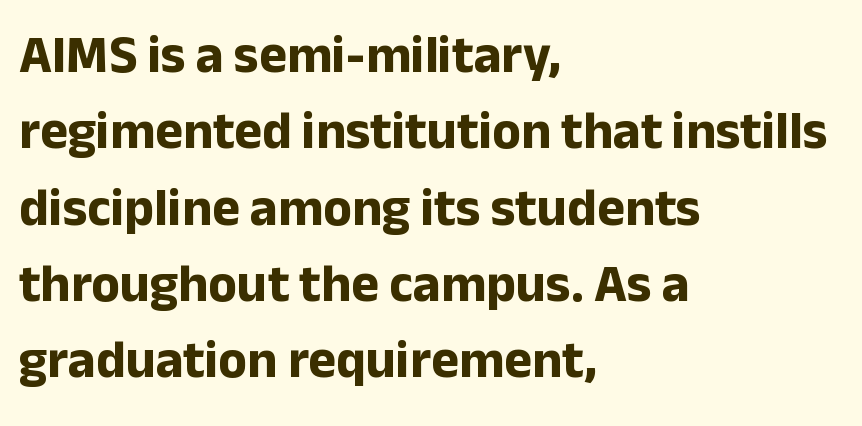
In terms of leading, this rendering sits right in the middle. Every character sits straight up, as roman type does. The font is running at its bold setting. The rendering uses natural spacing where letterforms have individual widths.
